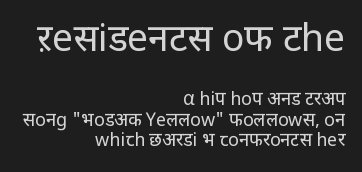
The image shows 37 px regular-weight sans-serif type, upright; set right-aligned, tight line spacing (1.13x), normal letter spacing, not underlined; the first (top) block is 2.06x larger; low stroke contrast and a large x-height.
